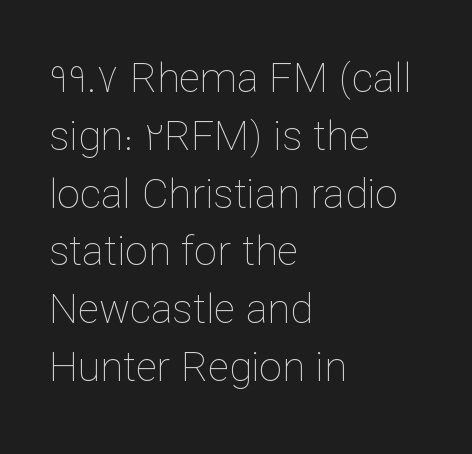
Q: Is the text bold? A: No.
Q: Is the text italic (slanted)? A: No, it is upright.
Q: Is the text underlined? A: No.
Q: How is the paragraph aligned? A: Left-aligned.
Q: Is the spacing between letters normal or unusually wide? A: Normal.
Q: Is the spacing between lines tight, normal or loose? A: Normal.
Q: Width (condensed, normal, or wide)? A: Normal.
Q: Stroke contrast? A: Low.
Q: x-height? A: Medium.
Q: Monospaced? A: No.
